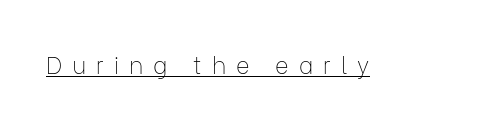
Q: Is the text bold? A: No.
Q: Is the text italic (slanted)? A: No, it is upright.
Q: Is the text underlined? A: Yes.
Q: Is the spacing between letters normal or unusually wide? A: Unusually wide.
